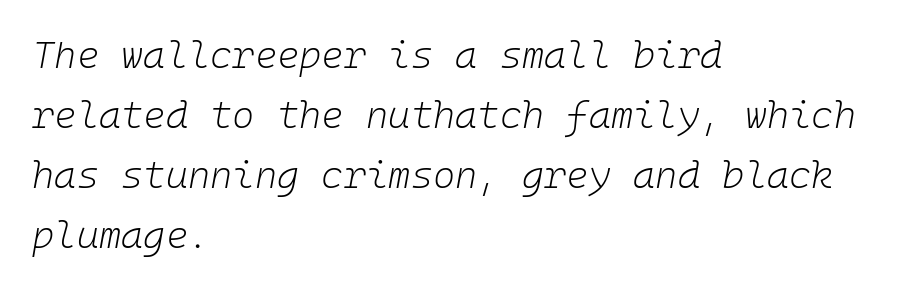
The image shows 38 px light type, italic (leaning right), monospaced; set left-aligned, normal line spacing (1.58x), normal letter spacing, not underlined; low stroke contrast and a medium x-height.
